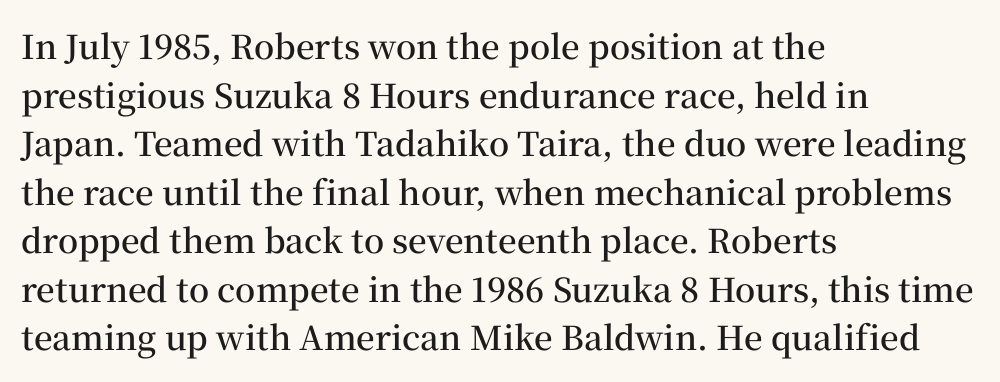
This block has exactly the height ordinary leading produces. Descenders hang freely into open space. The passage is arranged the way most books set body copy — flush left. These lines keep a tight, regular rhythm from letter to letter.
